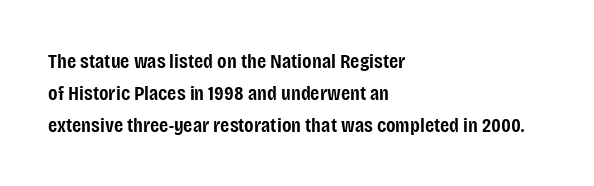
The image shows 21 px text type, upright; set left-aligned, normal line spacing (1.52x), normal letter spacing, not underlined.
